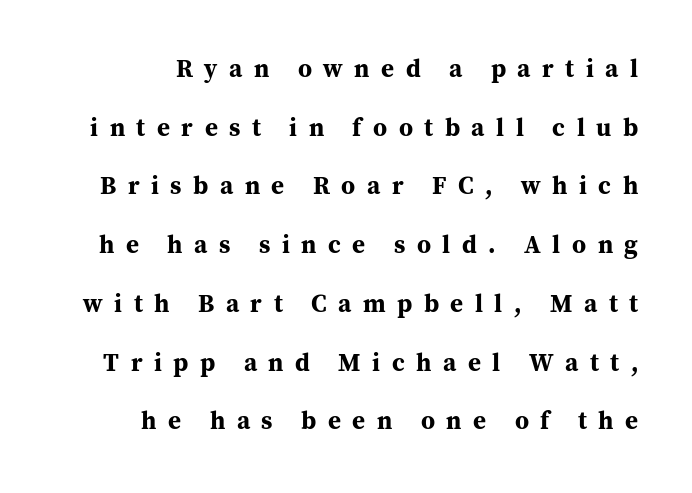
Q: Is the text bold? A: Yes.
Q: Is the text italic (slanted)? A: No, it is upright.
Q: Is the text underlined? A: No.
Q: Is the spacing between letters normal or unusually wide? A: Unusually wide.
Q: Is the spacing between lines tight, normal or loose? A: Loose.
